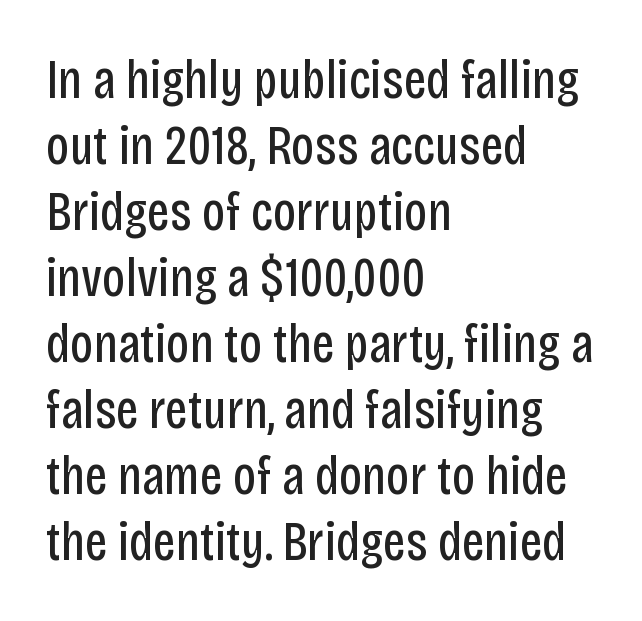
Q: Is the text bold? A: No.
Q: Is the text italic (slanted)? A: No, it is upright.
Q: Is the typeface a serif or a sans-serif typeface? A: Sans-serif.
Q: Is the text underlined? A: No.
Q: How is the paragraph aligned? A: Left-aligned.
Q: Is the spacing between letters normal or unusually wide? A: Normal.
Q: Width (condensed, normal, or wide)? A: Condensed.
Q: Stroke contrast? A: Low.
Q: x-height? A: Large.
Q: Monospaced? A: No.
